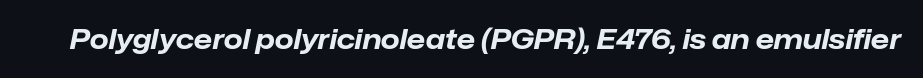
Q: Is the text bold? A: Yes.
Q: Is the text italic (slanted)? A: Yes, it leans right by about 12 degrees.
Q: Is the text underlined? A: No.
Q: Is the spacing between letters normal or unusually wide? A: Normal.
